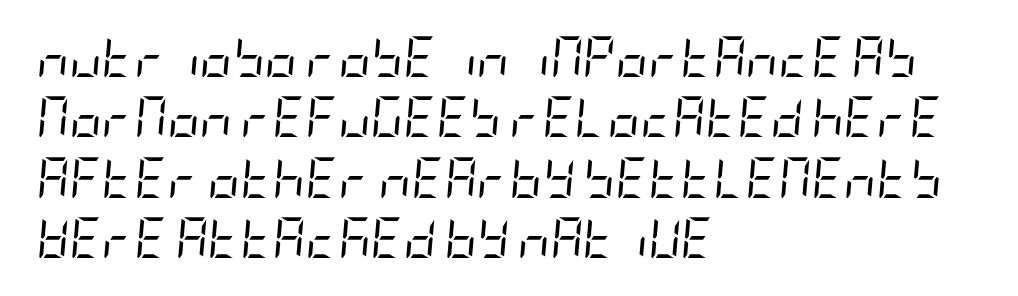
Q: Is the text bold? A: No.
Q: Is the text italic (slanted)? A: Yes, it leans right by about 5 degrees.
Q: Is the text underlined? A: No.
Q: How is the paragraph aligned? A: Left-aligned.
Q: Is the spacing between letters normal or unusually wide? A: Normal.
Q: Is the spacing between lines tight, normal or loose? A: Normal.
Q: Width (condensed, normal, or wide)? A: Condensed.
Q: Stroke contrast? A: Low.
Q: x-height? A: Large.
